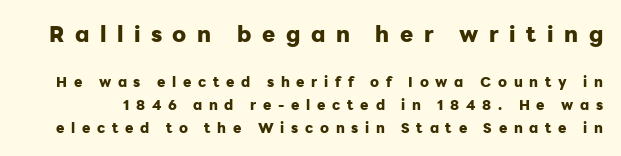
The image shows 22 px bold type, upright; set normal line spacing (1.65x), unusually wide letter spacing (+0.48 em), not underlined; the first (top) block is 1.57x larger.
